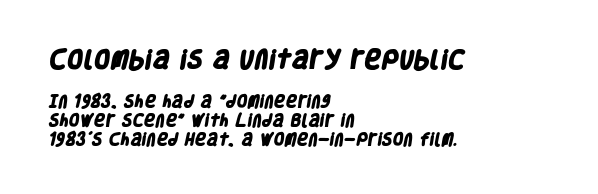
Q: Is the text bold? A: Yes.
Q: Is the text underlined? A: No.
Q: How is the paragraph aligned? A: Left-aligned.
Q: Is the spacing between letters normal or unusually wide? A: Normal.
Q: Is the spacing between lines tight, normal or loose? A: Normal.
Q: Which block of text is set in a larger size, the first (top) or the second (bottom)? A: The first (top) one.
